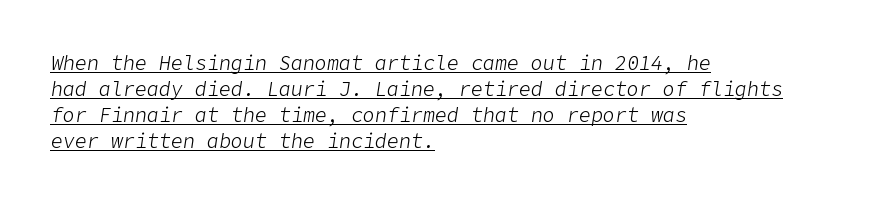
The image shows 20 px text type, italic (leaning right); set left-aligned, normal line spacing (1.3x), normal letter spacing, underlined.
